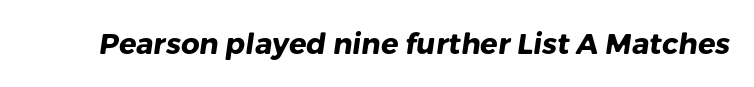
Q: Is the text bold? A: Yes.
Q: Is the typeface a serif or a sans-serif typeface? A: Sans-serif.
Q: Is the text underlined? A: No.
Q: Is the spacing between letters normal or unusually wide? A: Normal.
Q: Width (condensed, normal, or wide)? A: Normal.
Q: Stroke contrast? A: Low.
Q: x-height? A: Medium.
Q: Monospaced? A: No.
